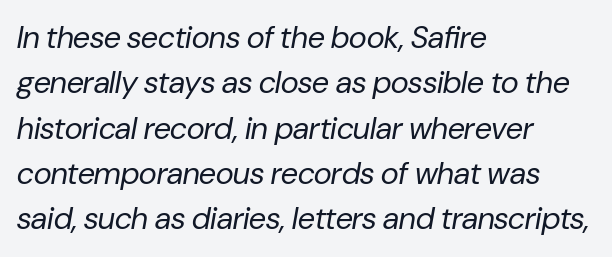
Q: Is the text bold? A: No.
Q: Is the text italic (slanted)? A: Yes, it leans right by about 10 degrees.
Q: Is the text underlined? A: No.
Q: How is the paragraph aligned? A: Left-aligned.
Q: Is the spacing between letters normal or unusually wide? A: Normal.
Q: Is the spacing between lines tight, normal or loose? A: Normal.
Q: Width (condensed, normal, or wide)? A: Normal.
Q: Stroke contrast? A: Low.
Q: x-height? A: Medium.
Q: Monospaced? A: No.
